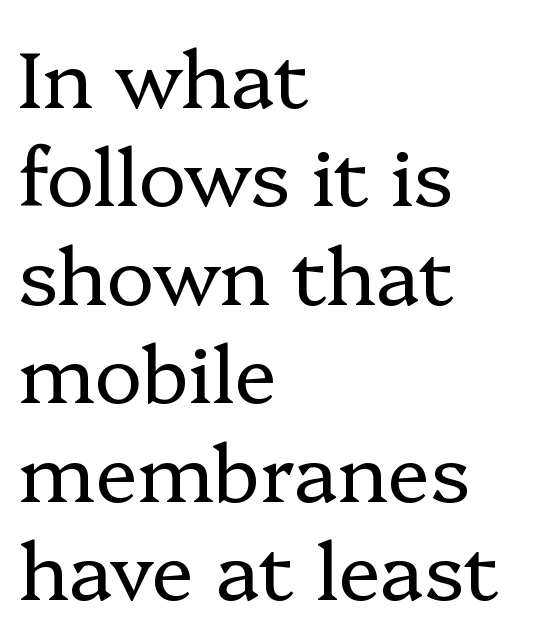
{"serif": "yes", "italic": "no", "bold": "no", "weight": "regular", "width": "normal", "stroke_contrast": "low", "x_height": "medium", "monospaced": "no", "underline": "no", "align": "left", "line_spacing_ratio": 1.23, "letter_spacing": "normal", "letter_spacing_em": 0.0, "glyph_px": 80}
